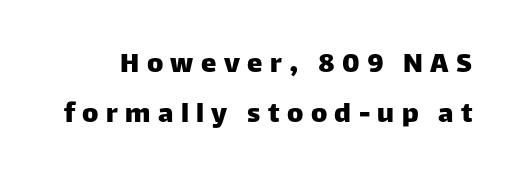
The image shows 31 px sans-serif type, upright; set normal line spacing (1.62x), unusually wide letter spacing (+0.24 em), not underlined; low stroke contrast and a large x-height.
